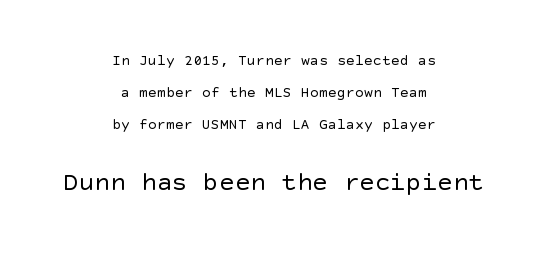
Q: Is the text bold? A: No.
Q: Is the text italic (slanted)? A: No, it is upright.
Q: Is the text underlined? A: No.
Q: How is the paragraph aligned? A: Centered.
Q: Is the spacing between letters normal or unusually wide? A: Normal.
Q: Is the spacing between lines tight, normal or loose? A: Loose.
Q: Which block of text is set in a larger size, the first (top) or the second (bottom)? A: The second (bottom) one.
